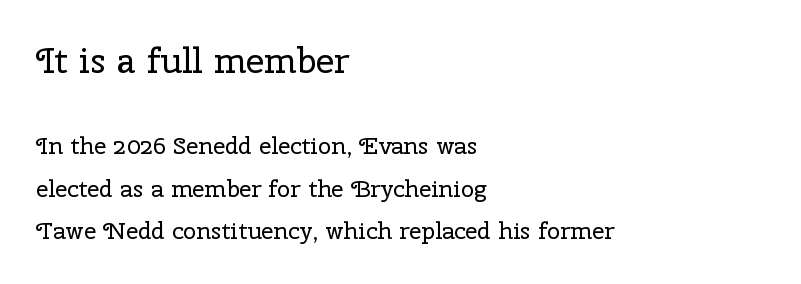
Q: Is the text bold? A: No.
Q: Is the text italic (slanted)? A: No, it is upright.
Q: Is the typeface a serif or a sans-serif typeface? A: Serif.
Q: Is the text underlined? A: No.
Q: How is the paragraph aligned? A: Left-aligned.
Q: Is the spacing between letters normal or unusually wide? A: Normal.
Q: Which block of text is set in a larger size, the first (top) or the second (bottom)? A: The first (top) one.
Q: Width (condensed, normal, or wide)? A: Normal.
Q: Stroke contrast? A: Low.
Q: x-height? A: Medium.
Q: Monospaced? A: No.
